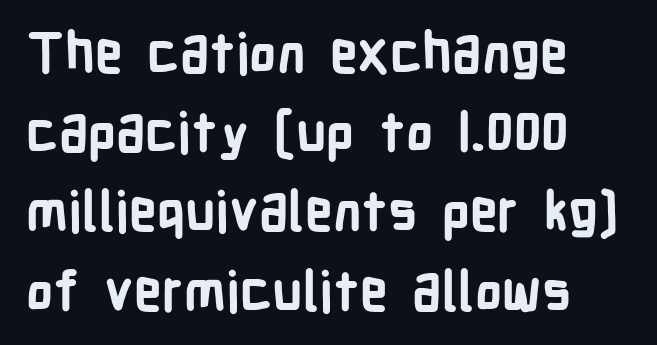
Q: Is the text bold? A: Yes.
Q: Is the text italic (slanted)? A: No, it is upright.
Q: Is the typeface a serif or a sans-serif typeface? A: Sans-serif.
Q: Is the text underlined? A: No.
Q: How is the paragraph aligned? A: Left-aligned.
Q: Is the spacing between letters normal or unusually wide? A: Normal.
Q: Is the spacing between lines tight, normal or loose? A: Normal.
Q: Width (condensed, normal, or wide)? A: Condensed.
Q: Stroke contrast? A: Low.
Q: x-height? A: Medium.
Q: Monospaced? A: No.
